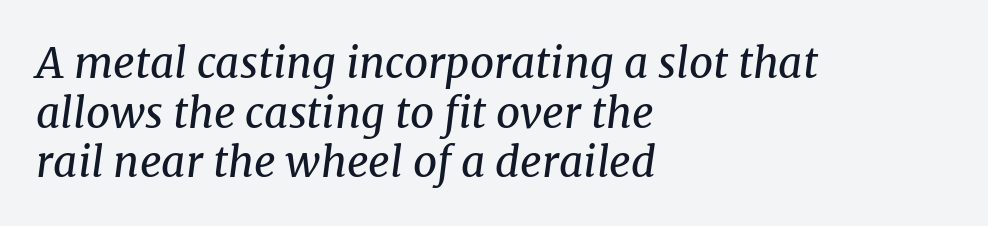
{"serif": "yes", "italic": "yes", "lean": "right", "slant_degrees": 8, "bold": "no", "weight": "regular", "width": "normal", "stroke_contrast": "medium", "x_height": "medium", "monospaced": "no", "underline": "no", "align": "left", "line_spacing_ratio": 1.18, "letter_spacing": "normal", "letter_spacing_em": 0.0, "glyph_px": 42}
